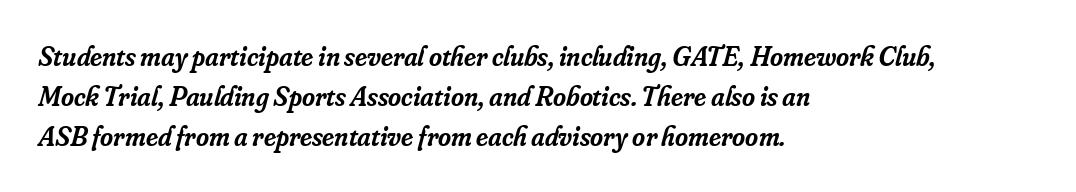
The image shows 28 px semibold serif type, italic (leaning right); set left-aligned, normal line spacing (1.42x), normal letter spacing, not underlined; low stroke contrast and a small x-height.
